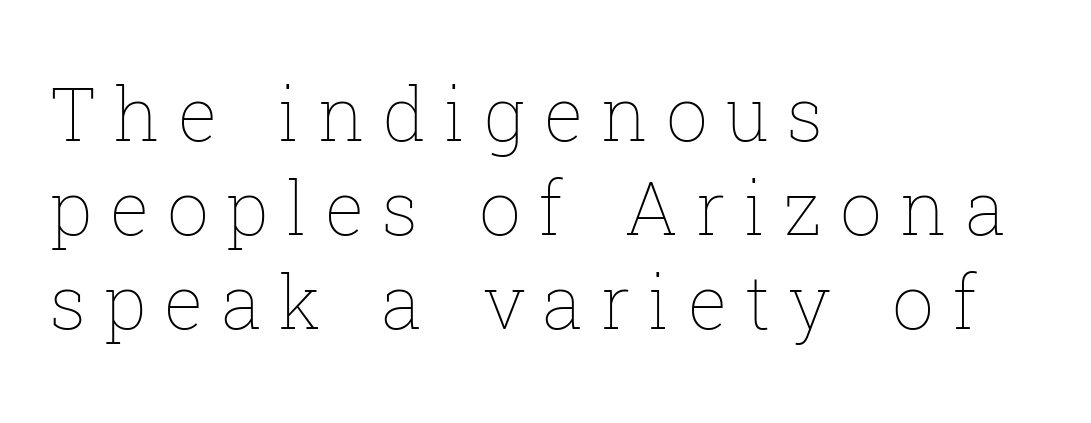
The face used here is proportionally spaced, like ordinary book or web type. This sample is left-justified, so line endings fall wherever the words run out. The string is rendered with underlining switched off. The gaps between neighbouring characters are conspicuously large. Line spacing here is normal.
